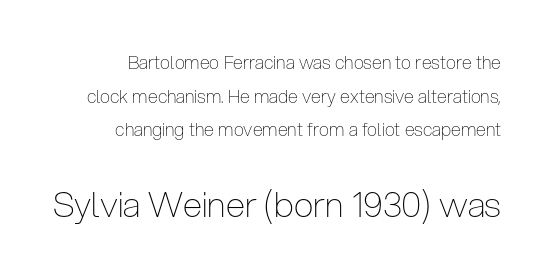
A typesetter would mark this as roman, not italic. The face used here appears at its bigger size in the lower chunk. The letters advance in unequal steps, a hallmark of proportional type. Heaviness? Minimal to ordinary, like unemphasized prose.
